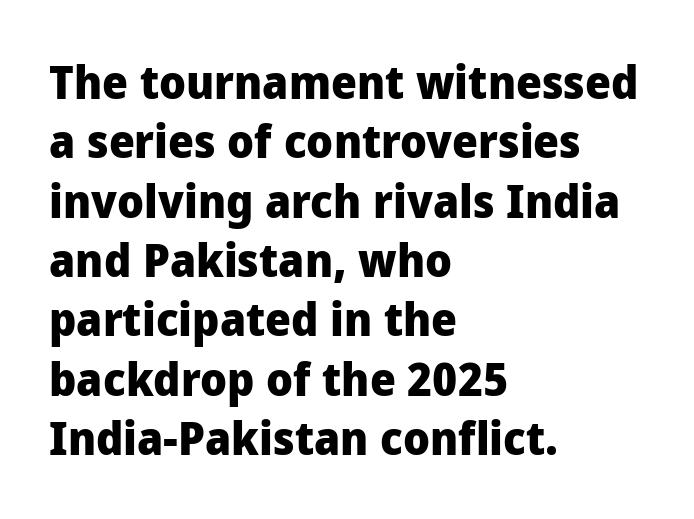
The image shows 46 px heavy sans-serif type, upright; set left-aligned, normal line spacing (1.29x), normal letter spacing, not underlined; low stroke contrast and a medium x-height.
